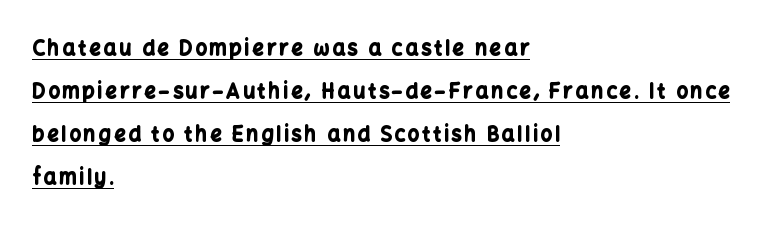
The image shows 20 px bold type, upright; set left-aligned, loose line spacing (2.15x), underlined.
